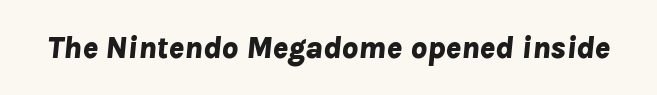
{"italic": "yes", "lean": "right", "slant_degrees": 8, "bold": "yes", "weight": "bold", "width": "normal", "stroke_contrast": "low", "x_height": "medium", "monospaced": "no", "underline": "no", "letter_spacing": "normal", "letter_spacing_em": 0.0, "glyph_px": 32}
